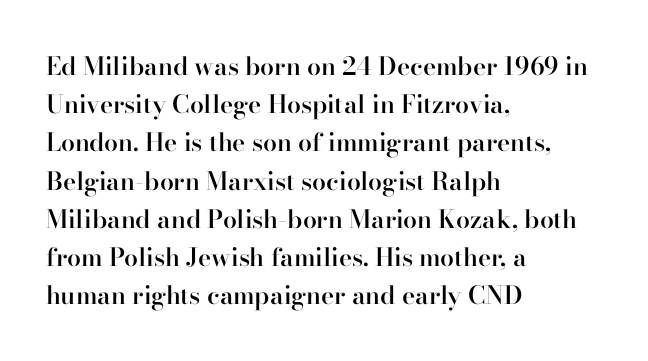
The image shows 25 px text type, upright; set left-aligned, normal line spacing (1.53x), normal letter spacing, not underlined.
